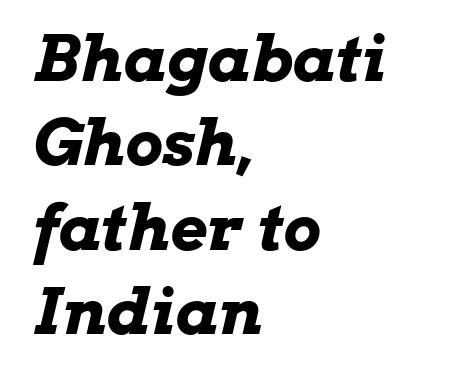
The image shows 64 px bold, wide type, italic (leaning right); set left-aligned, normal line spacing (1.32x), normal letter spacing, not underlined; low stroke contrast and a medium x-height.
